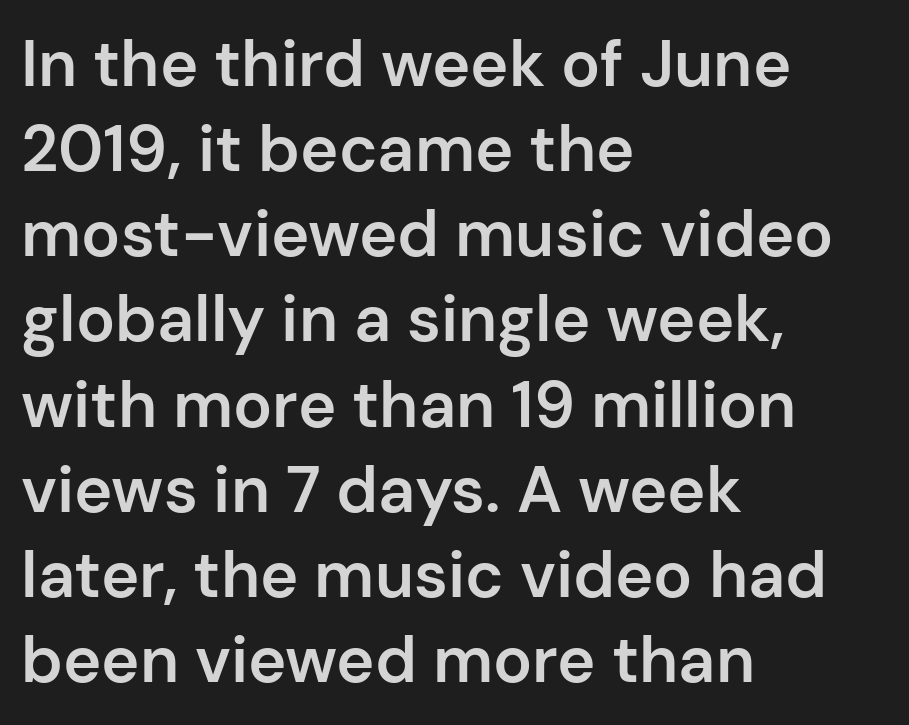
Q: Is the text bold? A: Semi-bold.
Q: Is the text italic (slanted)? A: No, it is upright.
Q: Is the typeface a serif or a sans-serif typeface? A: Sans-serif.
Q: Is the text underlined? A: No.
Q: How is the paragraph aligned? A: Left-aligned.
Q: Is the spacing between letters normal or unusually wide? A: Normal.
Q: Is the spacing between lines tight, normal or loose? A: Normal.
Q: Width (condensed, normal, or wide)? A: Normal.
Q: Stroke contrast? A: Low.
Q: x-height? A: Medium.
Q: Monospaced? A: No.
